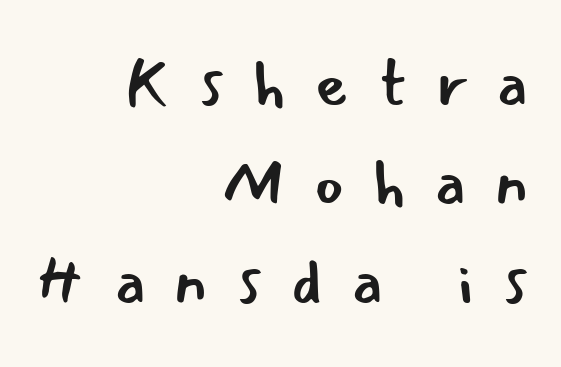
{"serif": "no", "italic": "no", "bold": "no", "weight": "regular", "width": "normal", "stroke_contrast": "low", "x_height": "small", "monospaced": "no", "underline": "no", "align": "right", "line_spacing": "normal", "line_spacing_ratio": 1.55, "letter_spacing": "wide", "letter_spacing_em": 0.45, "glyph_px": 64}
